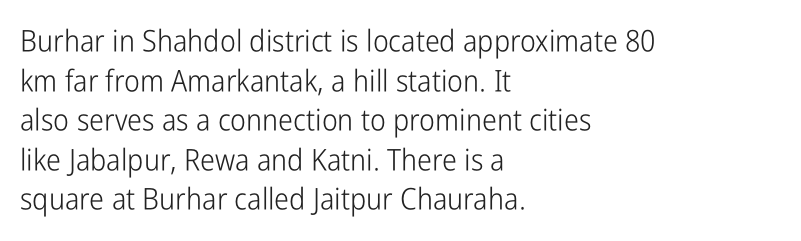
{"serif": "no", "italic": "no", "bold": "no", "weight": "light", "width": "condensed", "stroke_contrast": "low", "x_height": "medium", "monospaced": "no", "underline": "no", "align": "left", "line_spacing": "normal", "line_spacing_ratio": 1.32, "letter_spacing": "normal", "letter_spacing_em": 0.0, "glyph_px": 30}
